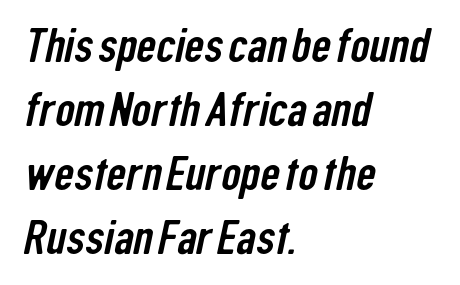
{"serif": "no", "width": "condensed", "stroke_contrast": "low", "x_height": "medium", "monospaced": "no", "underline": "no", "align": "left", "line_spacing": "normal", "line_spacing_ratio": 1.33, "letter_spacing": "normal", "letter_spacing_em": 0.0, "glyph_px": 48}
